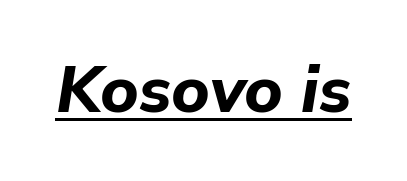
Q: Is the text bold? A: Yes.
Q: Is the text italic (slanted)? A: Yes, it leans right by about 9 degrees.
Q: Is the text underlined? A: Yes.
Q: Is the spacing between letters normal or unusually wide? A: Normal.
Q: Width (condensed, normal, or wide)? A: Normal.
Q: Stroke contrast? A: Low.
Q: x-height? A: Medium.
Q: Monospaced? A: No.
